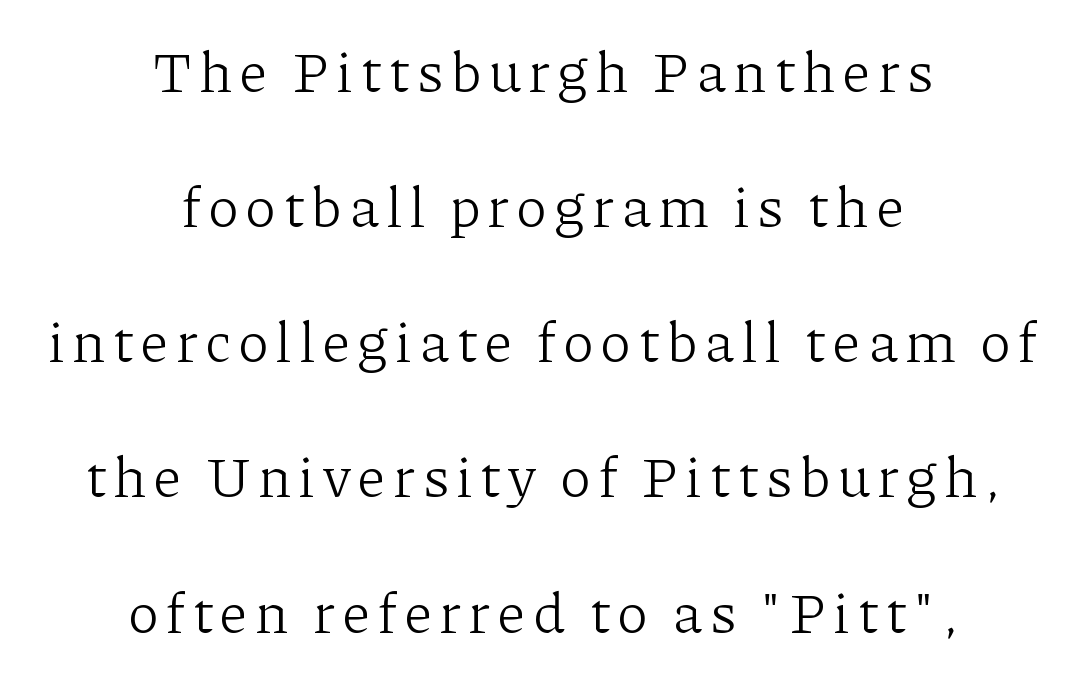
{"serif": "yes", "italic": "no", "bold": "no", "weight": "light", "width": "normal", "stroke_contrast": "low", "x_height": "medium", "monospaced": "no", "underline": "no", "align": "center", "line_spacing": "loose", "line_spacing_ratio": 2.33, "glyph_px": 58}
